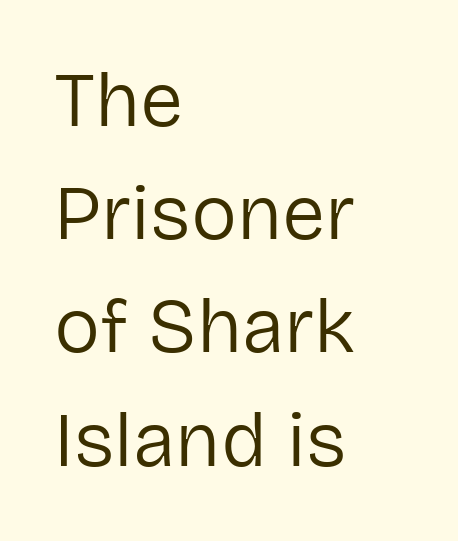
{"serif": "no", "italic": "no", "bold": "no", "weight": "regular", "width": "normal", "stroke_contrast": "low", "x_height": "medium", "monospaced": "no", "underline": "no", "align": "left", "line_spacing": "normal", "line_spacing_ratio": 1.47, "letter_spacing": "normal", "letter_spacing_em": 0.0, "glyph_px": 77}
